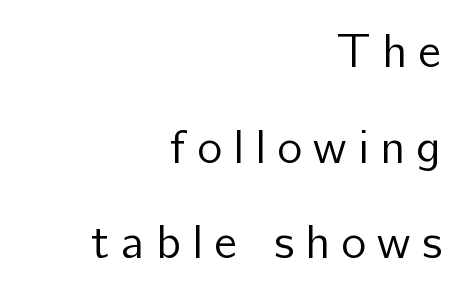
In terms of letterspacing, this is a distinctly airy, spread setting. The glyphs in this specimen are sans serif. This sample uses an upright cut, with every glyph sitting square on the baseline. Vertically, the passage feels expansive, rows floating well apart. The rendering uses natural spacing where letterforms have individual widths.
